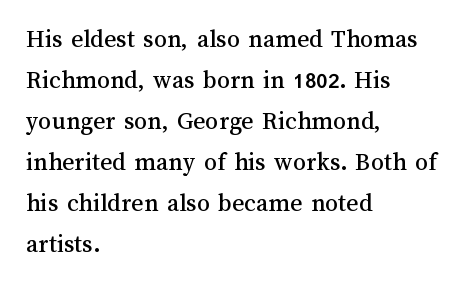
{"italic": "no", "underline": "no", "align": "left", "line_spacing": "normal", "line_spacing_ratio": 1.58, "letter_spacing": "normal", "letter_spacing_em": 0.0, "glyph_px": 26}
